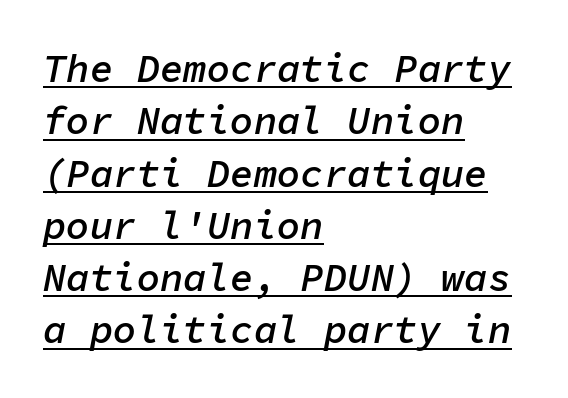
The image shows 39 px semibold type, italic (leaning right), monospaced; set left-aligned, normal line spacing (1.34x), normal letter spacing, underlined; low stroke contrast and a medium x-height.
